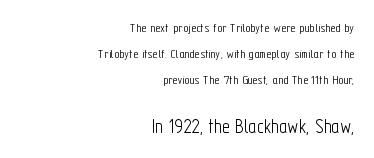
The image shows 21 px text type, upright; set right-aligned, line spacing 1.87x, normal letter spacing, not underlined; the second (bottom) block is 1.5x larger.
